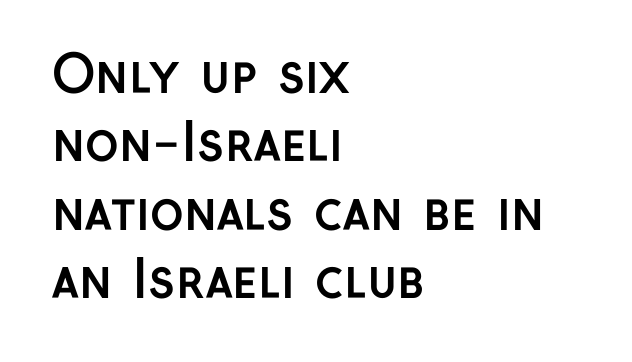
These lines are rendered in a variable-pitch font. Typeset ragged right — the left edge is the straight one. These lines are composed in type without serifs. Plenty of ink on the page — the face is bold. The gap between lines stays unmarked.
